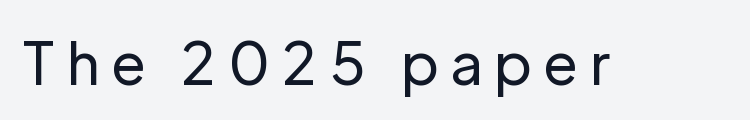
{"serif": "no", "italic": "no", "bold": "no", "weight": "regular", "width": "normal", "stroke_contrast": "low", "x_height": "medium", "monospaced": "no", "underline": "no", "letter_spacing": "wide", "letter_spacing_em": 0.22, "glyph_px": 58}
